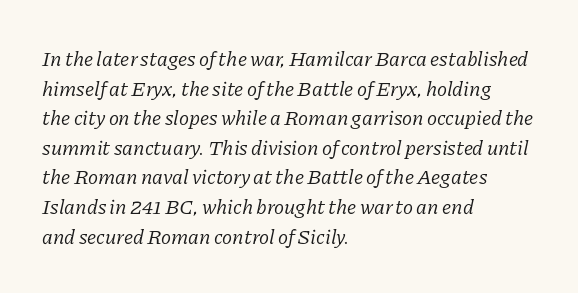
Honestly, the row spacing looks completely unremarkable. The lines are quadded left. These lines keep a tight, regular rhythm from letter to letter. Descenders are the only things crossing below the line. This is oblique type, the kind used for emphasis or titles.
